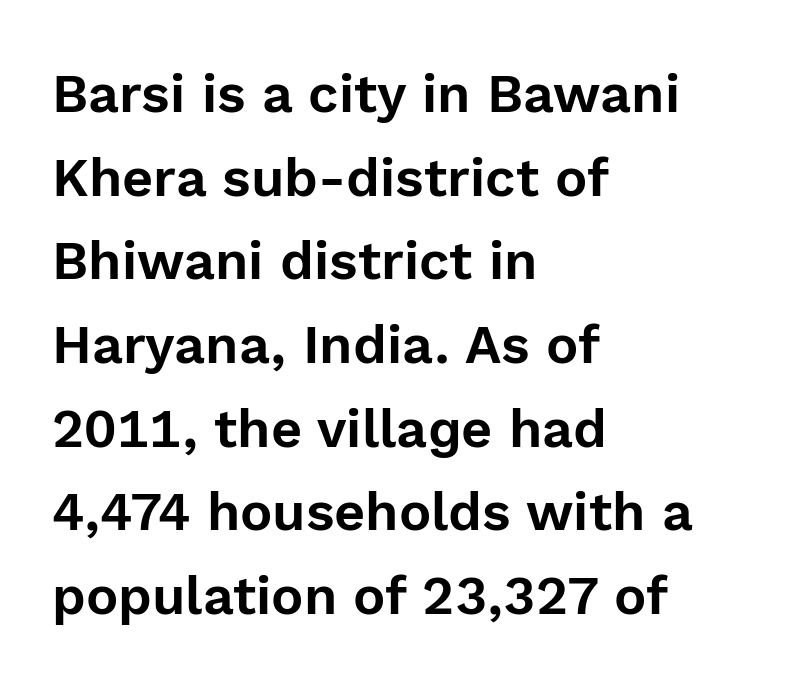
A typesetter would call this zero additional tracking. A typesetter would mark this as roman, not italic. These lines are set flush left with a ragged right edge. The passage shown is typeset with a sans-serif family. Note the varied advance widths — an 'i' is clearly narrower than an 'm'.
